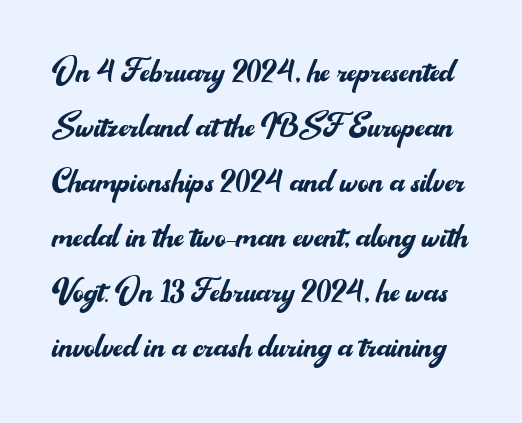
Stroke terminals: plain, sans-serif. Varying glyph widths throughout — classic text-font behaviour. Is the stroke heavy? The answer is a plain regular-or-lighter. Characters follow at the spacing the type designer built in.
